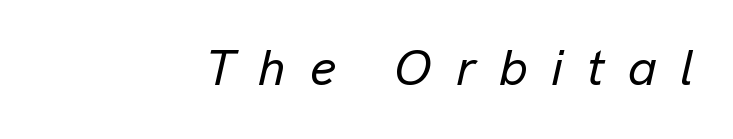
Q: Is the text italic (slanted)? A: Yes, it leans right by about 13 degrees.
Q: Is the text underlined? A: No.
Q: How is the paragraph aligned? A: Right-aligned.
Q: Is the spacing between letters normal or unusually wide? A: Unusually wide.
Q: Width (condensed, normal, or wide)? A: Normal.
Q: Stroke contrast? A: Low.
Q: x-height? A: Medium.
Q: Monospaced? A: No.
